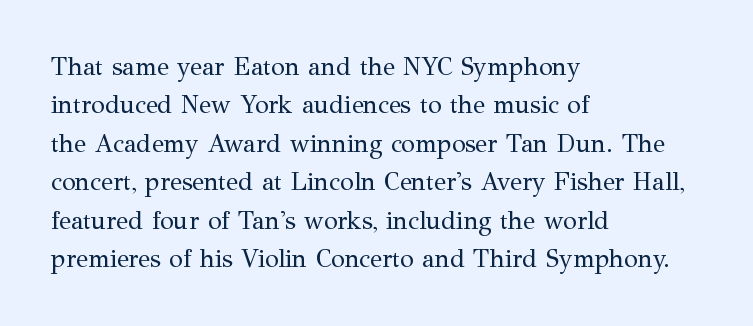
Q: Is the text bold? A: No.
Q: Is the text italic (slanted)? A: No, it is upright.
Q: Is the text underlined? A: No.
Q: How is the paragraph aligned? A: Left-aligned.
Q: Is the spacing between letters normal or unusually wide? A: Normal.
Q: Is the spacing between lines tight, normal or loose? A: Normal.
